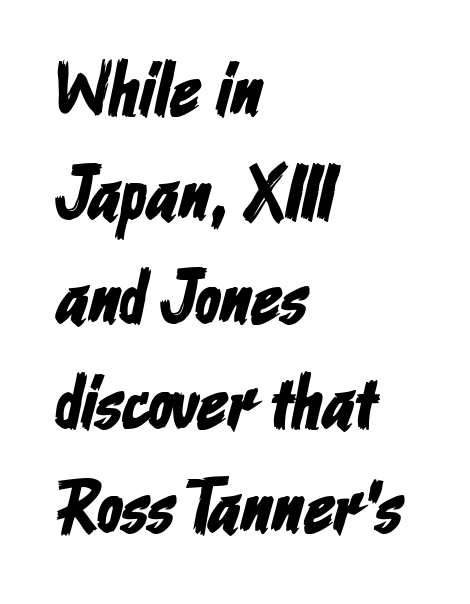
The rendering shows plain stroke endings on the letterforms — a sans-serif design. The rag falls on the right side of this text block. The face used here is proportionally spaced, like ordinary book or web type. Baseline-to-baseline distance is the conventional proportion of letter height. This sample uses plain, unmodified letter spacing.
